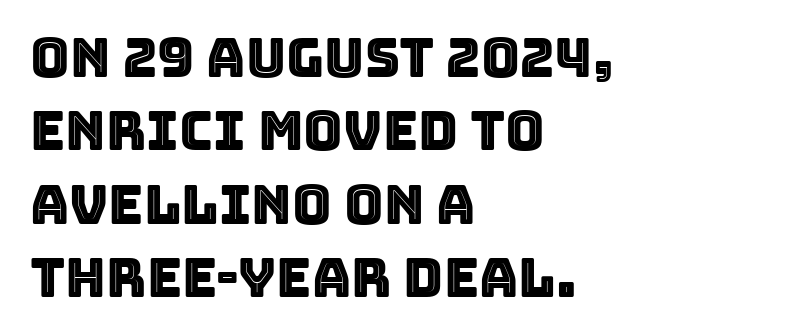
The image shows 54 px text type, upright; set left-aligned, normal line spacing (1.36x), normal letter spacing, not underlined; a large x-height.
